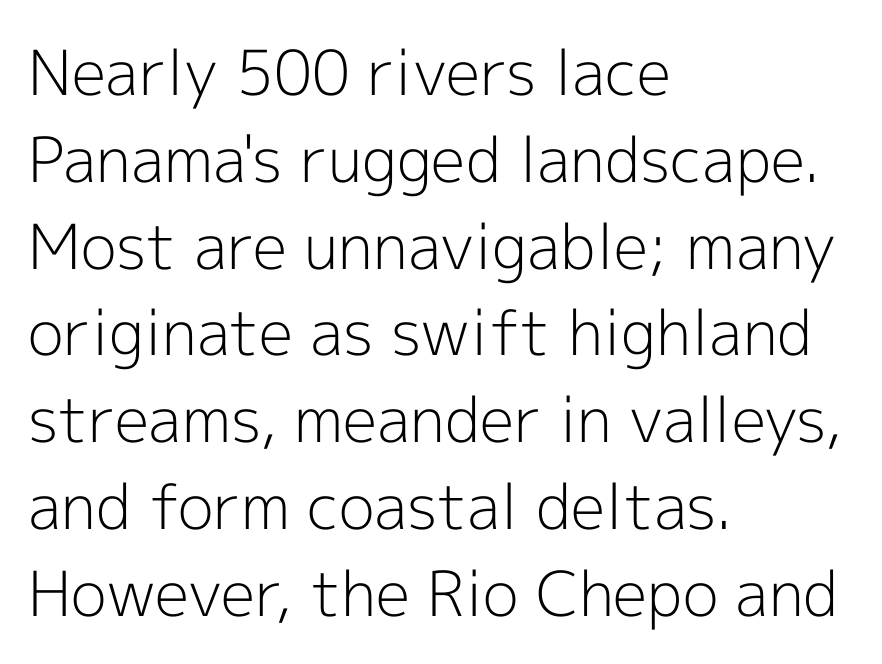
Q: Is the text bold? A: No.
Q: Is the text italic (slanted)? A: No, it is upright.
Q: Is the typeface a serif or a sans-serif typeface? A: Sans-serif.
Q: Is the text underlined? A: No.
Q: How is the paragraph aligned? A: Left-aligned.
Q: Is the spacing between letters normal or unusually wide? A: Normal.
Q: Is the spacing between lines tight, normal or loose? A: Normal.
Q: Width (condensed, normal, or wide)? A: Normal.
Q: x-height? A: Medium.
Q: Monospaced? A: No.
